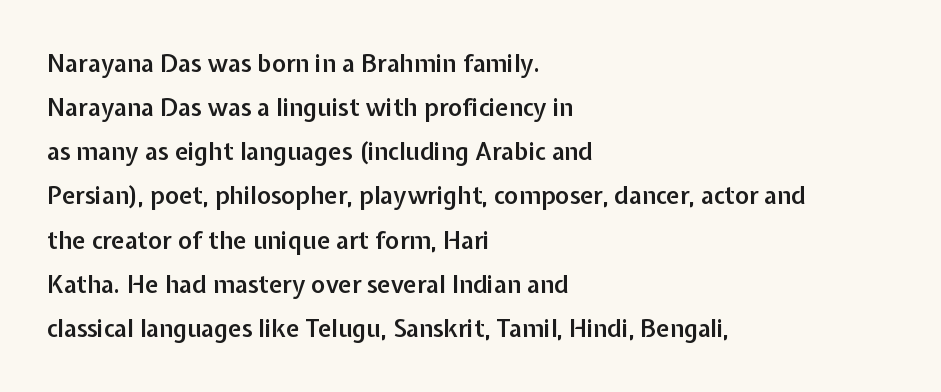
The image shows 24 px text type, upright; set left-aligned, line spacing 1.84x, normal letter spacing, not underlined.
